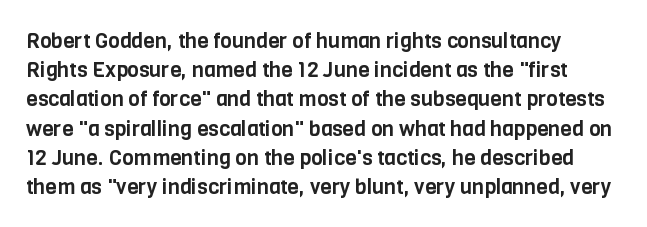
Each word holds together tightly as a unit, with standard inter-letter gaps. Left-aligned paragraph, ragged on the right. The vertical gap from one line to the next is medium. Nope, not italic — everything's standing straight. Check the space under the baseline: it is left empty.
